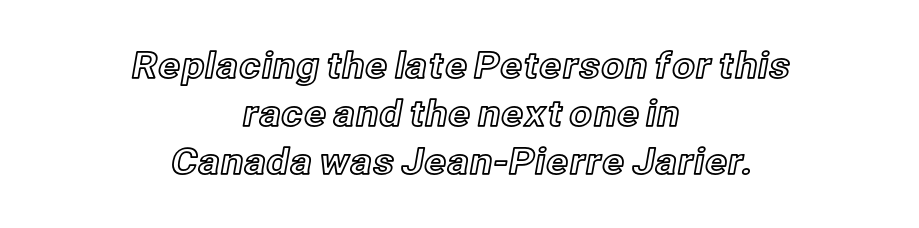
The image shows 36 px text type; set centered, normal line spacing (1.34x), normal letter spacing, not underlined; a medium x-height.
